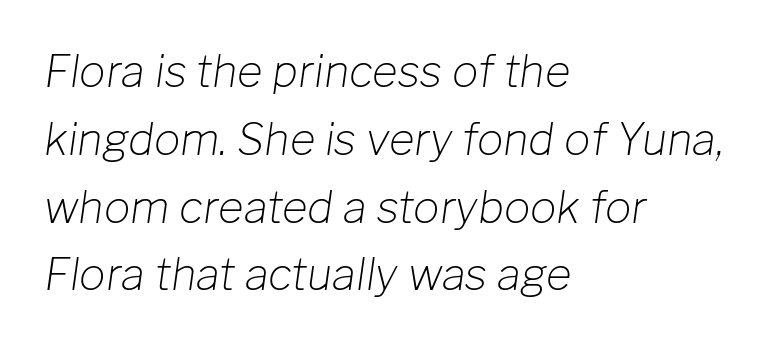
{"italic": "yes", "lean": "right", "slant_degrees": 8, "bold": "no", "weight": "light", "width": "normal", "stroke_contrast": "low", "x_height": "medium", "monospaced": "no", "underline": "no", "align": "left", "line_spacing": "normal", "line_spacing_ratio": 1.54, "letter_spacing": "normal", "letter_spacing_em": 0.0, "glyph_px": 44}
